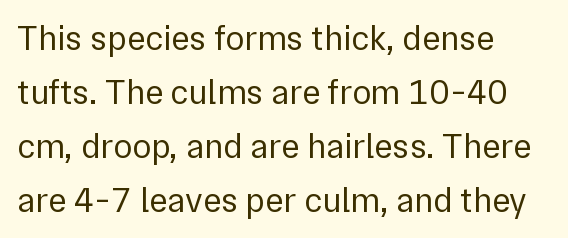
The glyphs are unaccompanied by any horizontal stroke below them. Regarding serifs, this sample does without them. The designer left line spacing at the default. What stands out about the letter spacing? Nothing — it is the standard amount. Each letter keeps its own natural width here, so spacing adapts to shape. These lines stack with their left ends in a neat column.
